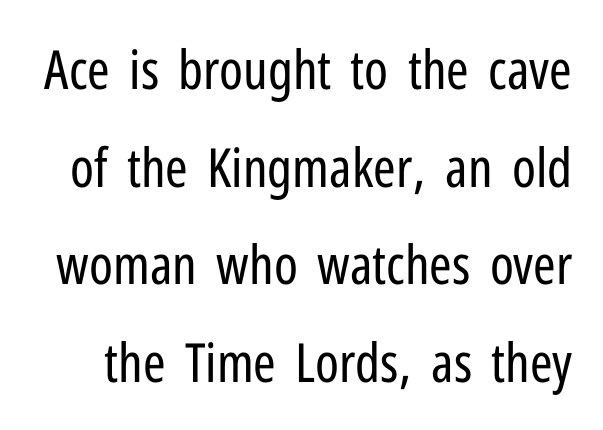
Q: Is the text bold? A: No.
Q: Is the text italic (slanted)? A: No, it is upright.
Q: Is the typeface a serif or a sans-serif typeface? A: Sans-serif.
Q: Is the text underlined? A: No.
Q: Is the spacing between letters normal or unusually wide? A: Normal.
Q: Width (condensed, normal, or wide)? A: Condensed.
Q: Stroke contrast? A: Low.
Q: x-height? A: Medium.
Q: Monospaced? A: No.
